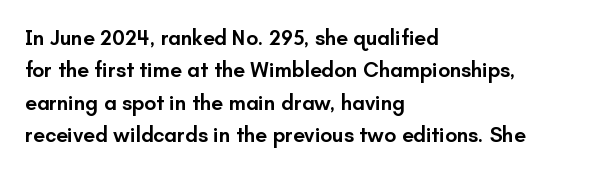
The image shows 21 px text type, upright; set left-aligned, normal line spacing (1.54x), normal letter spacing, not underlined.
